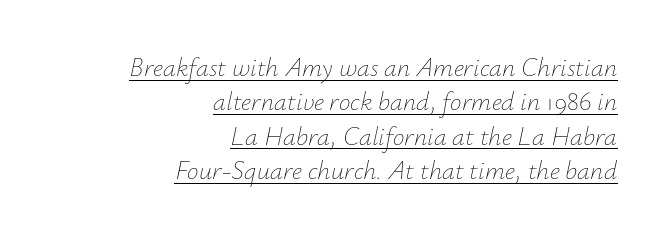
{"italic": "yes", "lean": "right", "slant_degrees": 12, "bold": "no", "underline": "yes", "align": "right", "line_spacing": "normal", "line_spacing_ratio": 1.32, "letter_spacing": "normal", "letter_spacing_em": 0.0, "glyph_px": 26}
